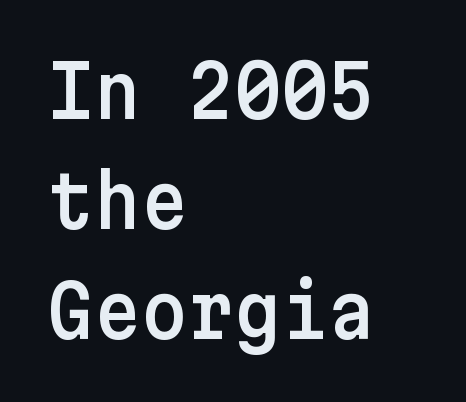
The image shows 72 px sans-serif type, upright; set left-aligned, normal line spacing (1.53x), normal letter spacing, not underlined; low stroke contrast and a medium x-height.
